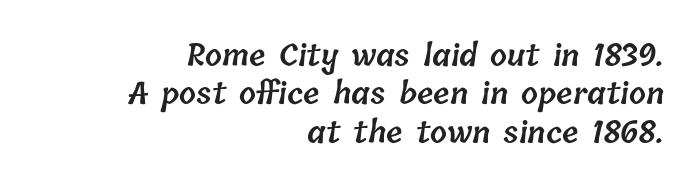
Plain, unruled lines of type. The passage shown stacks its lines at a standard gap. A typesetter would call this proportional, since set widths differ per character. The type is set solid horizontally, with unmodified tracking. I'd describe the lettering as semibold — firm but not a full bold.
